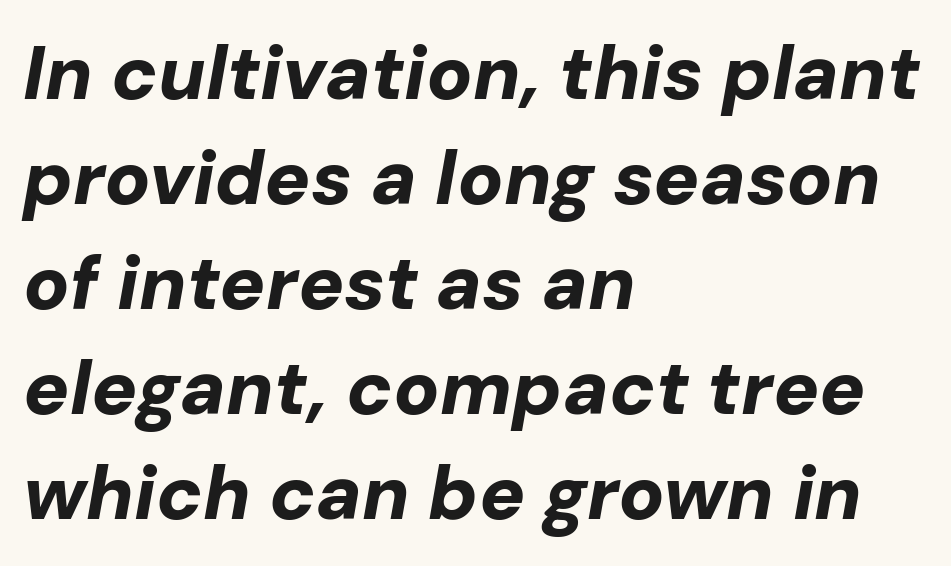
Q: Is the text bold? A: Yes.
Q: Is the text italic (slanted)? A: Yes, it leans right by about 10 degrees.
Q: Is the text underlined? A: No.
Q: How is the paragraph aligned? A: Left-aligned.
Q: Is the spacing between letters normal or unusually wide? A: Normal.
Q: Is the spacing between lines tight, normal or loose? A: Normal.
Q: Width (condensed, normal, or wide)? A: Normal.
Q: Stroke contrast? A: Low.
Q: x-height? A: Medium.
Q: Monospaced? A: No.
